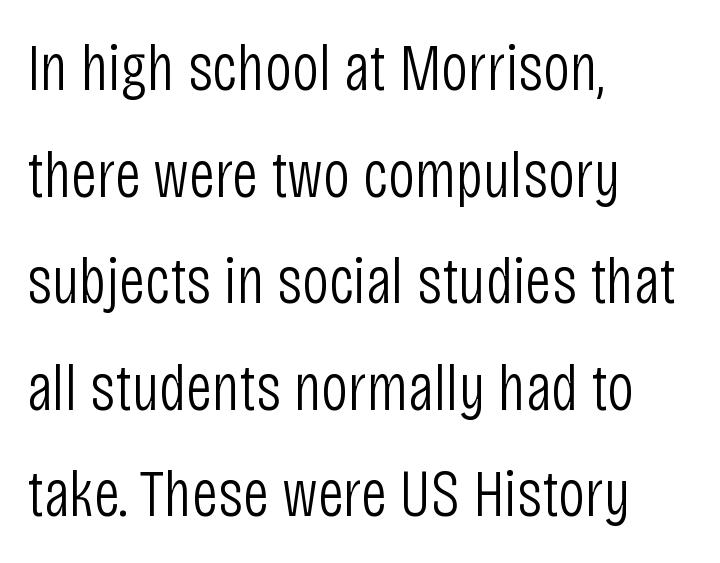
Whoever set this chose a conventional vertical rhythm. Look at the tracking — it's just the regular setting, nothing added. Check the space under the baseline: it is left empty. Do the characters align in a grid? No, the font is proportional. Reading down the block, your eye returns to a fixed left position each line. Is the stroke heavy? The answer is a plain regular-or-lighter.
